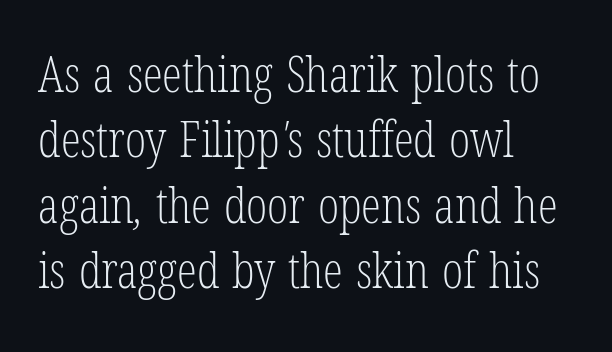
The image shows 50 px light, condensed serif type; set left-aligned, normal line spacing (1.31x), normal letter spacing, not underlined; low stroke contrast and a medium x-height.
